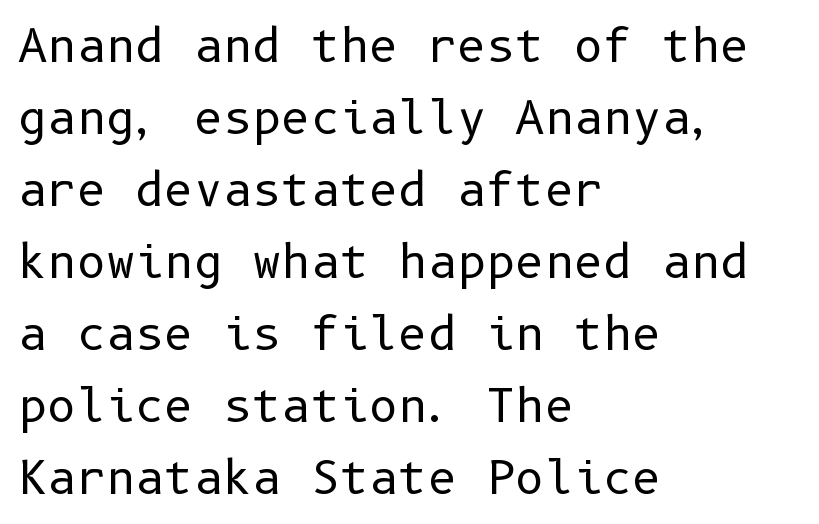
Q: Is the text bold? A: No.
Q: Is the text italic (slanted)? A: No, it is upright.
Q: Is the typeface a serif or a sans-serif typeface? A: Sans-serif.
Q: Is the text underlined? A: No.
Q: How is the paragraph aligned? A: Left-aligned.
Q: Is the spacing between letters normal or unusually wide? A: Normal.
Q: Is the spacing between lines tight, normal or loose? A: Normal.
Q: Width (condensed, normal, or wide)? A: Normal.
Q: Stroke contrast? A: Low.
Q: x-height? A: Medium.
